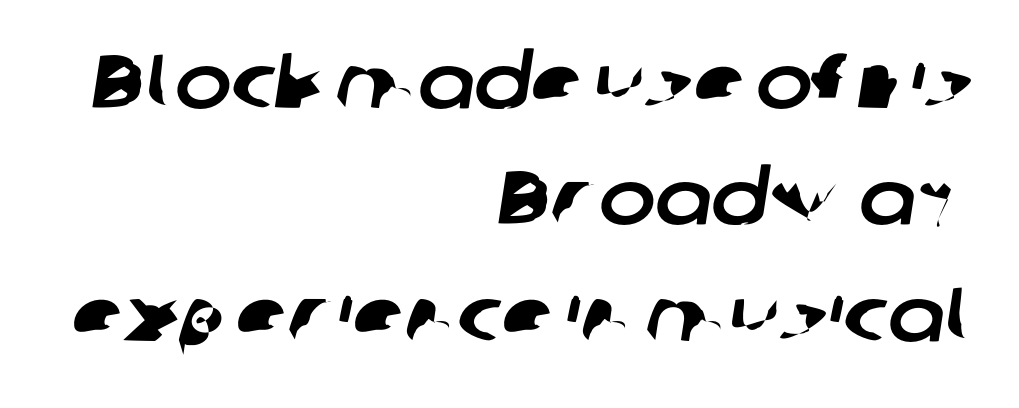
{"serif": "no", "width": "normal", "stroke_contrast": "low", "x_height": "medium", "monospaced": "no", "underline": "no", "align": "right", "line_spacing": "normal", "line_spacing_ratio": 1.53, "letter_spacing": "normal", "letter_spacing_em": 0.0, "glyph_px": 76}
